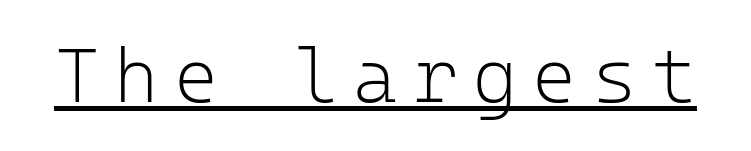
Q: Is the text bold? A: No.
Q: Is the text italic (slanted)? A: No, it is upright.
Q: Is the typeface a serif or a sans-serif typeface? A: Sans-serif.
Q: Is the text underlined? A: Yes.
Q: Is the spacing between letters normal or unusually wide? A: Unusually wide.
Q: Width (condensed, normal, or wide)? A: Normal.
Q: Stroke contrast? A: Low.
Q: x-height? A: Medium.
Q: Monospaced? A: Yes.
